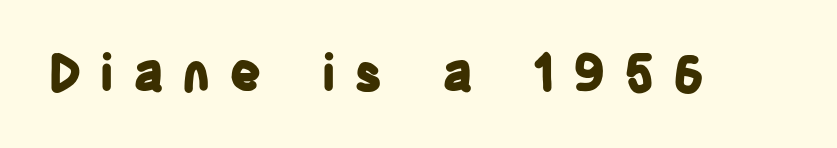
{"serif": "no", "italic": "no", "bold": "yes", "weight": "bold", "width": "condensed", "stroke_contrast": "low", "x_height": "large", "monospaced": "no", "underline": "no", "letter_spacing": "wide", "letter_spacing_em": 0.37, "glyph_px": 50}
